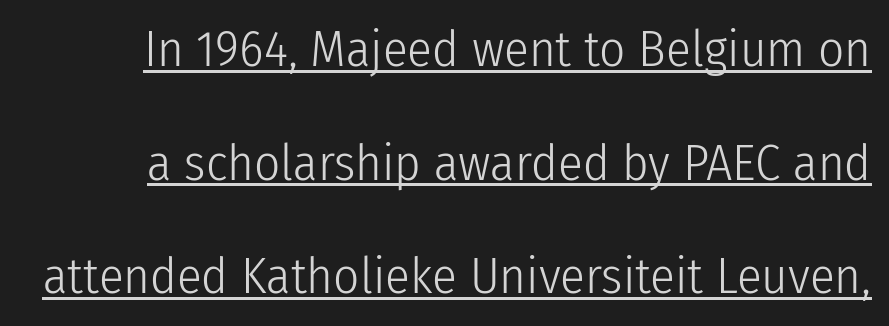
{"serif": "no", "italic": "no", "bold": "no", "weight": "light", "width": "condensed", "stroke_contrast": "low", "x_height": "medium", "monospaced": "no", "underline": "yes", "line_spacing": "loose", "line_spacing_ratio": 2.23, "letter_spacing": "normal", "letter_spacing_em": 0.0, "glyph_px": 51}
